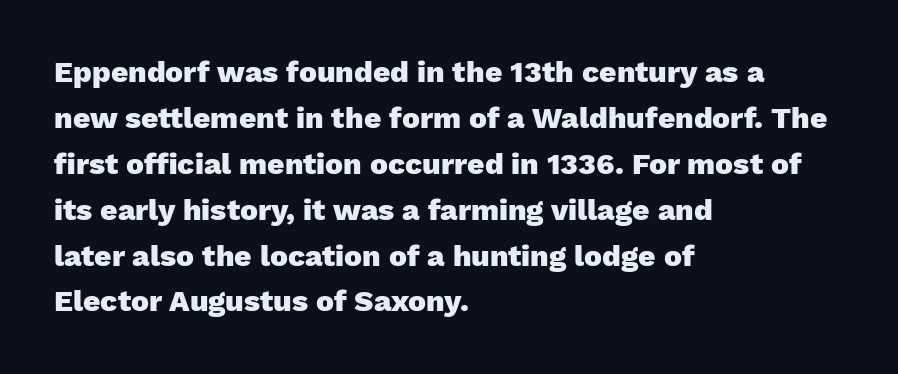
Q: Is the text bold? A: Yes.
Q: Is the text italic (slanted)? A: No, it is upright.
Q: Is the typeface a serif or a sans-serif typeface? A: Sans-serif.
Q: Is the text underlined? A: No.
Q: How is the paragraph aligned? A: Left-aligned.
Q: Is the spacing between letters normal or unusually wide? A: Normal.
Q: Is the spacing between lines tight, normal or loose? A: Normal.
Q: Width (condensed, normal, or wide)? A: Normal.
Q: Stroke contrast? A: Low.
Q: x-height? A: Medium.
Q: Monospaced? A: No.
